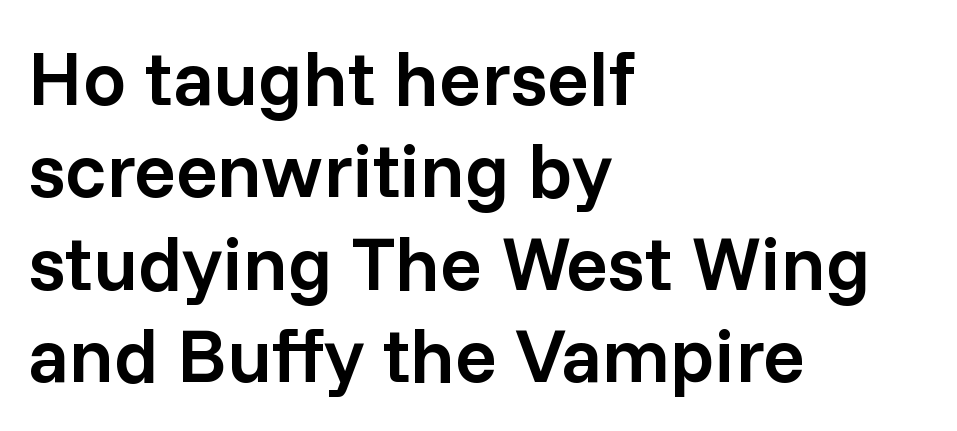
The lettering stays uniformly vertical, giving the passage a roman look. Check where the strokes stop: nothing finishes them off — pure sans. Horizontally, the lines are justified to the leading edge only. Students, note that the glyphs here touch the page at normal intervals. A bare baseline throughout the passage.
